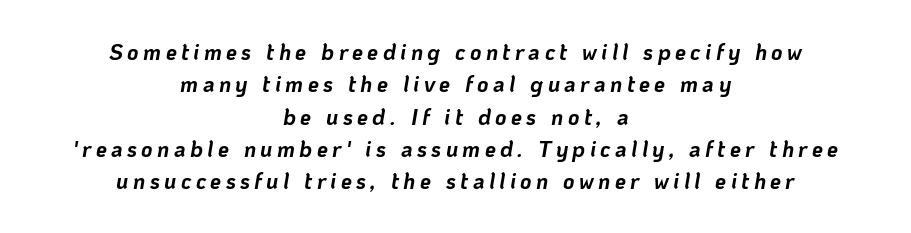
{"italic": "yes", "lean": "right", "slant_degrees": 10, "bold": "yes", "underline": "no", "align": "center", "line_spacing": "normal", "line_spacing_ratio": 1.47, "letter_spacing": "wide", "letter_spacing_em": 0.2, "glyph_px": 22}
